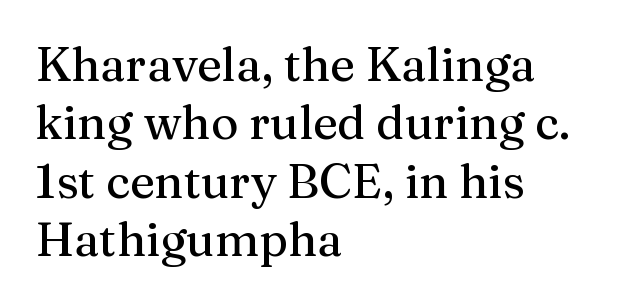
The image shows 47 px serif type, upright; set left-aligned, line spacing 1.24x, normal letter spacing, not underlined; medium stroke contrast and a medium x-height.
